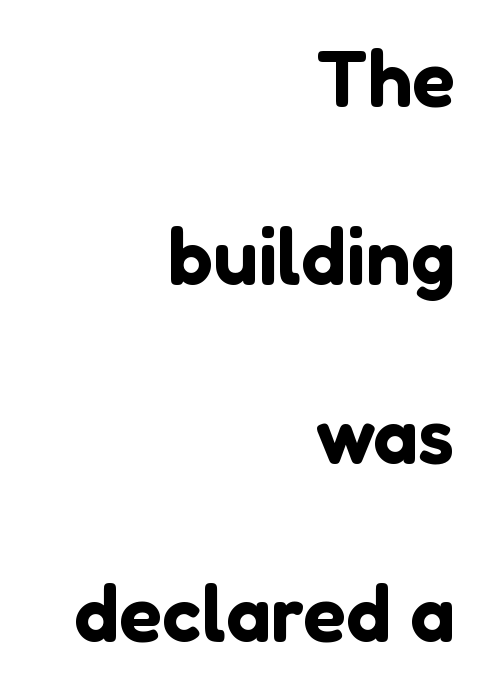
{"serif": "no", "italic": "no", "width": "normal", "stroke_contrast": "low", "x_height": "medium", "monospaced": "no", "underline": "no", "align": "right", "line_spacing": "loose", "line_spacing_ratio": 2.23, "letter_spacing": "normal", "letter_spacing_em": 0.0, "glyph_px": 80}
